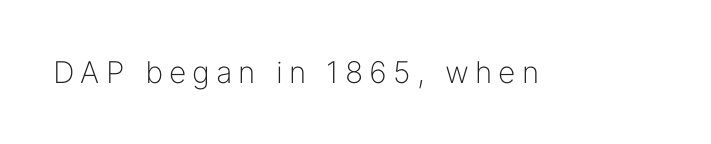
Someone cranked the tracking dial way up on this one. This is sans-serif lettering, the kind often seen on screens and signage. Ordinary non-slanted type is in use. Looks like regular typesetting: each glyph gets only the width it needs.
